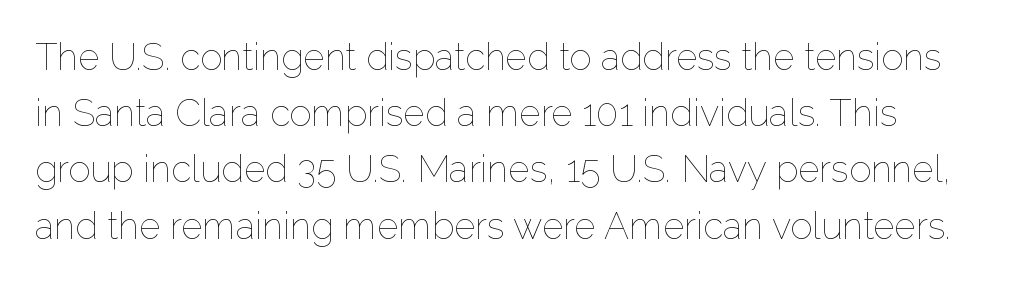
Q: Is the text bold? A: No.
Q: Is the text italic (slanted)? A: No, it is upright.
Q: Is the text underlined? A: No.
Q: Is the spacing between letters normal or unusually wide? A: Normal.
Q: Is the spacing between lines tight, normal or loose? A: Normal.
Q: Width (condensed, normal, or wide)? A: Normal.
Q: Stroke contrast? A: Low.
Q: x-height? A: Medium.
Q: Monospaced? A: No.
